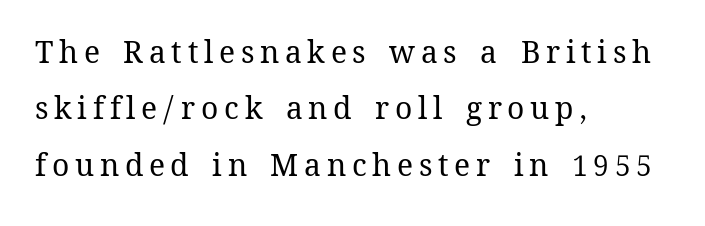
{"italic": "no", "bold": "no", "weight": "regular", "width": "normal", "stroke_contrast": "medium", "x_height": "medium", "monospaced": "no", "underline": "no", "align": "left", "line_spacing_ratio": 1.88, "glyph_px": 30}
